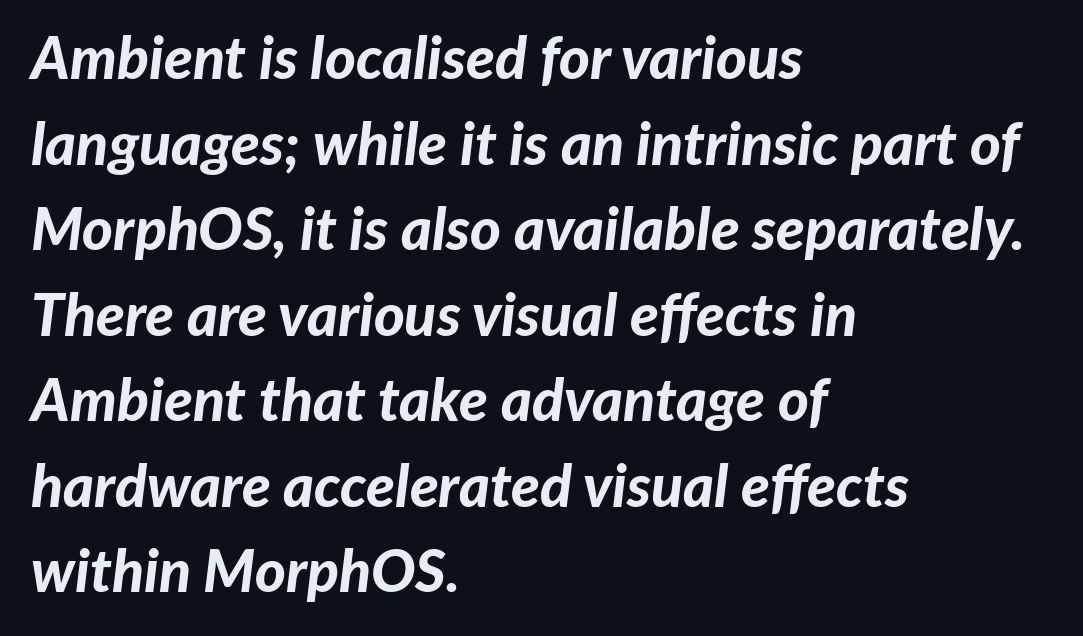
Anything drawn beneath the words? Only blank space. The horizontal fit of the characters is conventional and even. These lines are rendered in a variable-pitch font. Each line starts at the same left margin while the right side varies. Honestly, the row spacing looks completely unremarkable.
